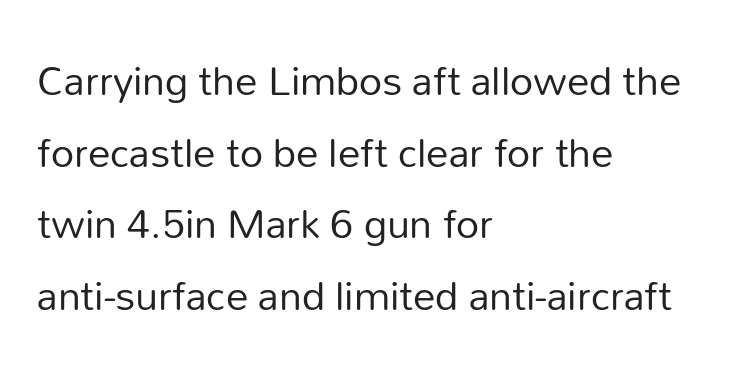
Layout note: lines flush left. This rendering leaves character spacing at its baseline value. The space directly below the letters is spotless. Serifs: no, the terminals of the letterforms are clean. These lines were composed using upright roman letters.
